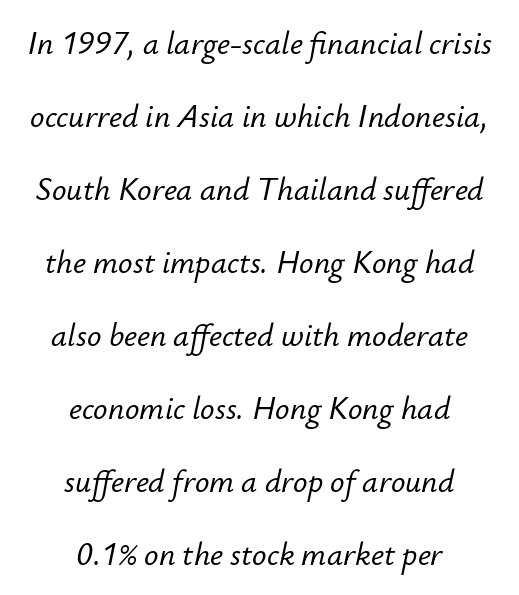
{"italic": "yes", "lean": "right", "slant_degrees": 12, "width": "normal", "stroke_contrast": "low", "x_height": "small", "monospaced": "no", "underline": "no", "align": "center", "line_spacing": "loose", "line_spacing_ratio": 2.28, "letter_spacing": "normal", "letter_spacing_em": 0.0, "glyph_px": 32}
